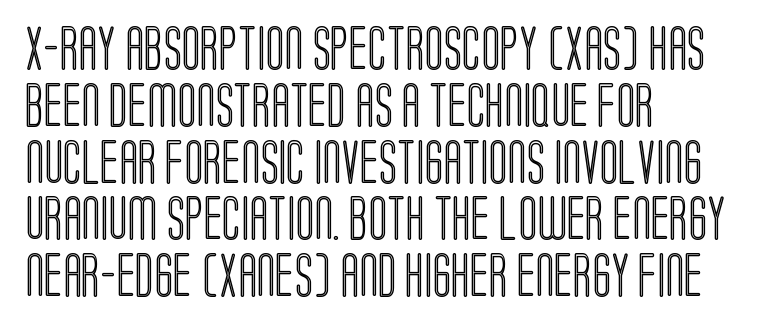
This sample uses plain, unmodified letter spacing. Do the letters lean? They stand straight. The area under the type is left untouched. Is the block centered? No — it sits flush against the left margin. What's the leading like? Ordinary, nothing unusual. The letters advance in unequal steps, a hallmark of proportional type.
